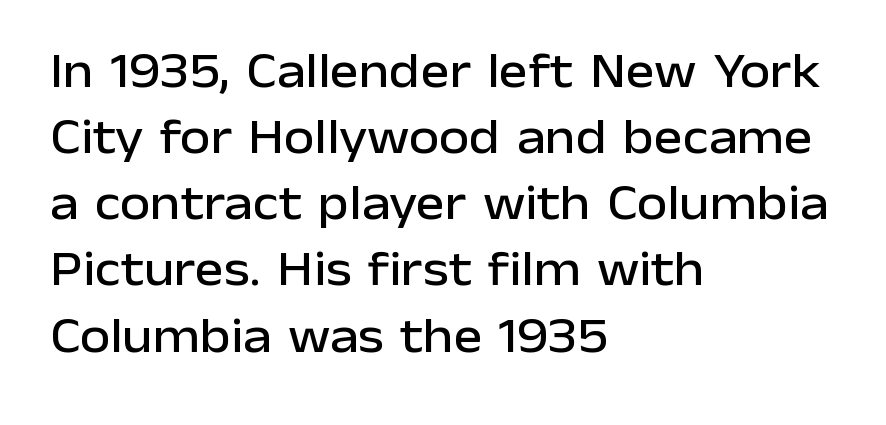
The image shows 49 px sans-serif type, upright; set left-aligned, normal line spacing (1.35x), normal letter spacing, not underlined; low stroke contrast and a medium x-height.
